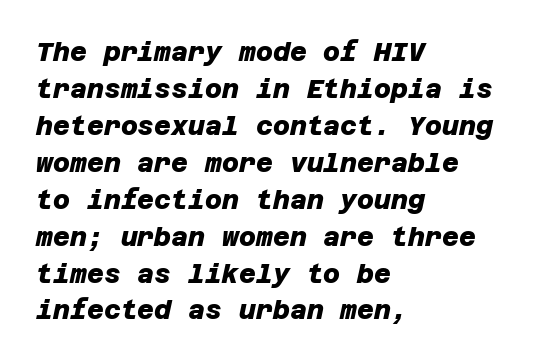
The image shows 26 px bold type; set left-aligned, normal line spacing (1.42x), normal letter spacing, not underlined.
